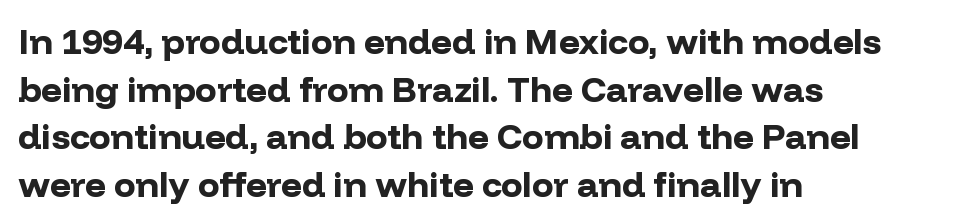
{"serif": "no", "italic": "no", "bold": "yes", "weight": "bold", "width": "normal", "stroke_contrast": "low", "x_height": "medium", "monospaced": "no", "underline": "no", "align": "left", "line_spacing": "normal", "line_spacing_ratio": 1.32, "letter_spacing": "normal", "letter_spacing_em": 0.0, "glyph_px": 36}
